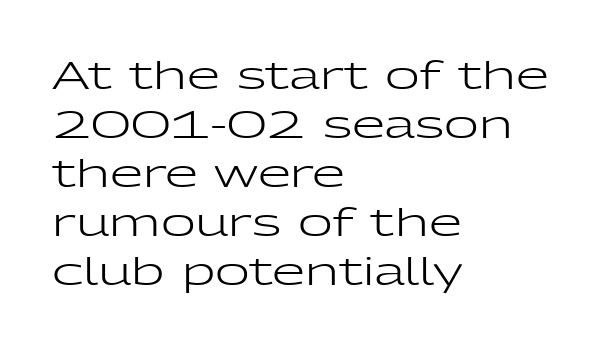
{"serif": "no", "italic": "no", "bold": "no", "weight": "regular", "width": "wide", "stroke_contrast": "low", "x_height": "medium", "monospaced": "no", "underline": "no", "align": "left", "line_spacing": "normal", "line_spacing_ratio": 1.29, "letter_spacing": "normal", "letter_spacing_em": 0.0, "glyph_px": 38}
